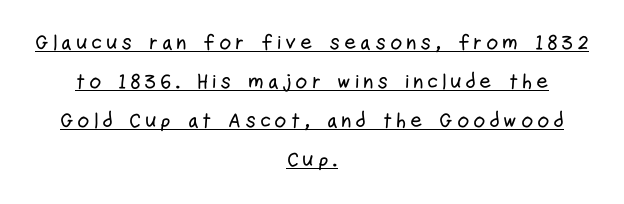
Q: Is the text italic (slanted)? A: No, it is upright.
Q: Is the text underlined? A: Yes.
Q: How is the paragraph aligned? A: Centered.
